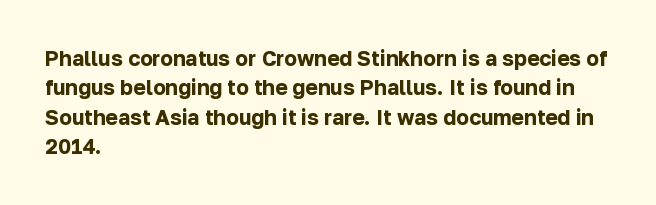
The image shows 21 px bold type, upright; set left-aligned, normal line spacing (1.4x), normal letter spacing, not underlined.
